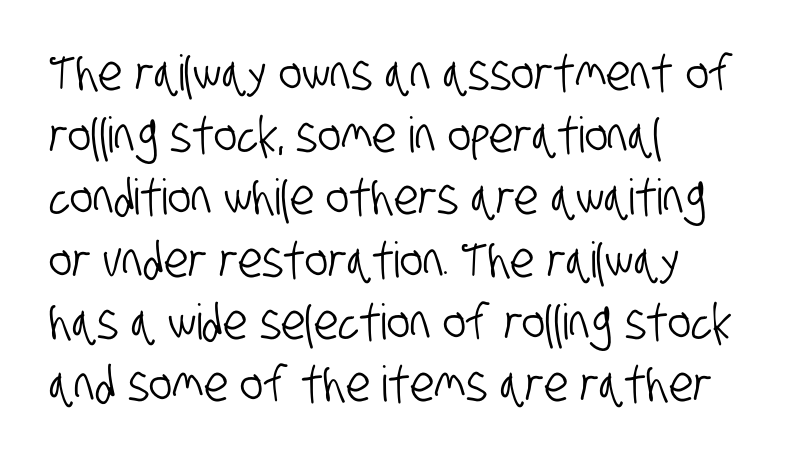
Character widths vary here, with narrow letters taking less room than wide ones. What kind of face is this? One without serifs — a sans. Glance below the letters and you will spot only blank space. There is no visible air inserted between adjacent glyphs.
